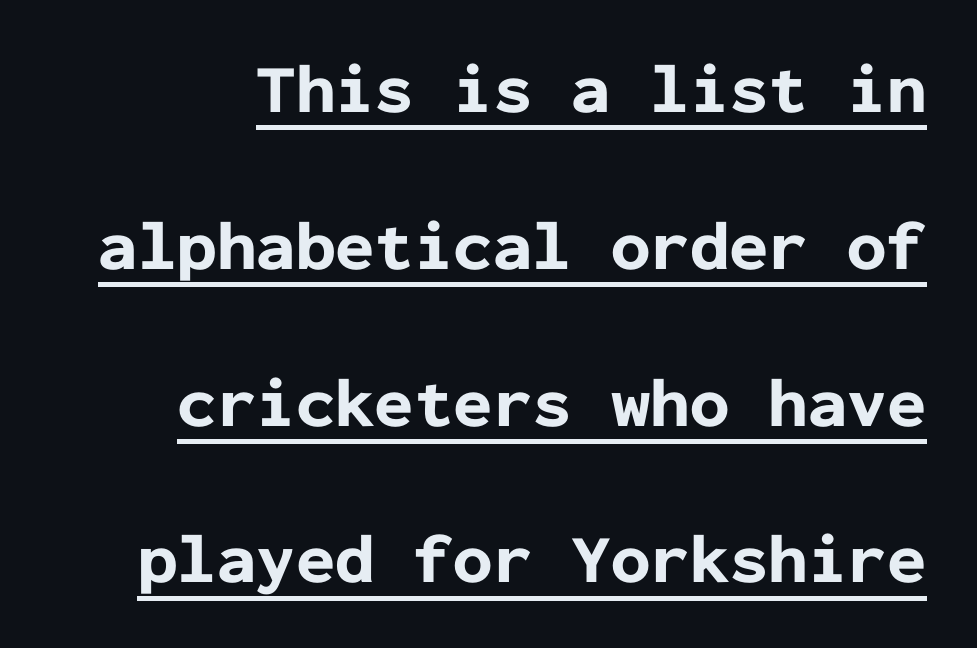
{"serif": "no", "italic": "no", "bold": "yes", "weight": "bold", "width": "normal", "stroke_contrast": "low", "x_height": "medium", "monospaced": "yes", "underline": "yes", "line_spacing": "loose", "line_spacing_ratio": 2.24, "letter_spacing": "normal", "letter_spacing_em": 0.0, "glyph_px": 70}
